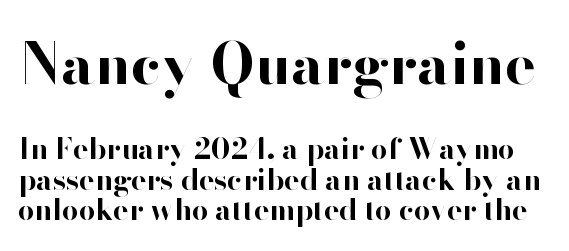
{"serif": "no", "italic": "no", "bold": "yes", "weight": "bold", "width": "normal", "stroke_contrast": "high", "x_height": "small", "monospaced": "no", "underline": "no", "line_spacing": "tight", "line_spacing_ratio": 1.06, "letter_spacing": "normal", "letter_spacing_em": 0.0, "larger_block": "first", "size_ratio": 2.0, "glyph_px": 58}
